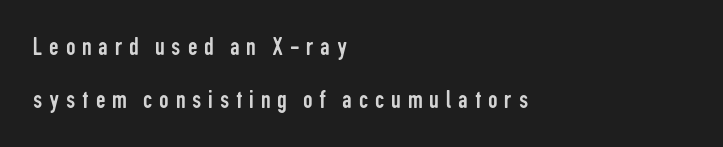
The image shows 27 px text type, upright; set left-aligned, loose line spacing (1.95x), unusually wide letter spacing (+0.25 em), not underlined.
